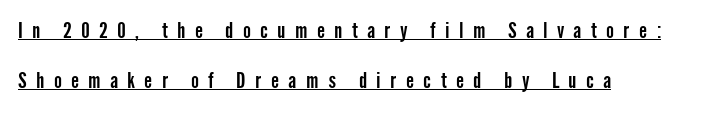
The image shows 21 px text type, upright; set left-aligned, loose line spacing (2.4x), unusually wide letter spacing (+0.45 em), underlined.
